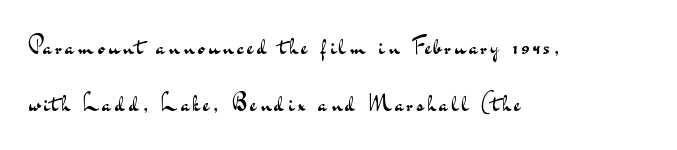
A clean baseline with only descenders dipping below it. Weight class: somewhere from thin through regular. Students, observe: this is what heavily led, spacious text looks like. These lines stack with their left ends in a neat column.
